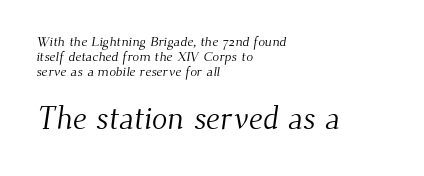
Q: Is the text bold? A: No.
Q: Is the typeface a serif or a sans-serif typeface? A: Serif.
Q: Is the text underlined? A: No.
Q: How is the paragraph aligned? A: Left-aligned.
Q: Is the spacing between letters normal or unusually wide? A: Normal.
Q: Is the spacing between lines tight, normal or loose? A: Tight.
Q: Which block of text is set in a larger size, the first (top) or the second (bottom)? A: The second (bottom) one.
Q: Width (condensed, normal, or wide)? A: Normal.
Q: Stroke contrast? A: Medium.
Q: x-height? A: Small.
Q: Monospaced? A: No.
